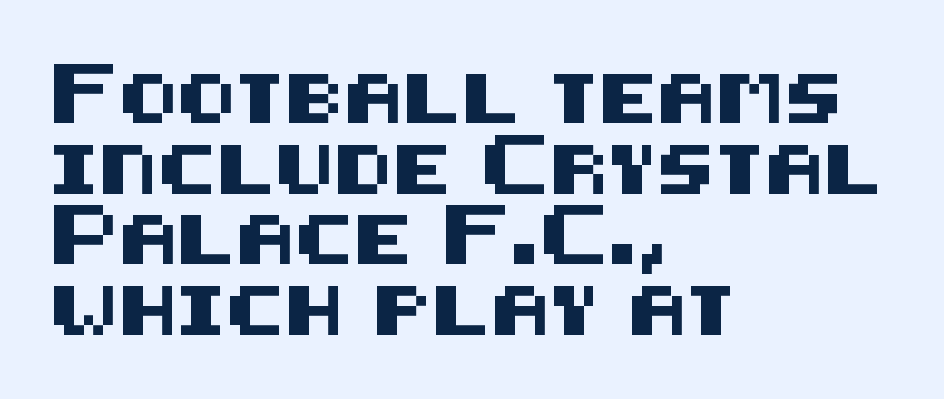
{"serif": "no", "italic": "no", "width": "normal", "stroke_contrast": "medium", "x_height": "large", "underline": "no", "align": "left", "line_spacing": "normal", "line_spacing_ratio": 1.44, "letter_spacing": "normal", "letter_spacing_em": 0.0, "glyph_px": 49}
